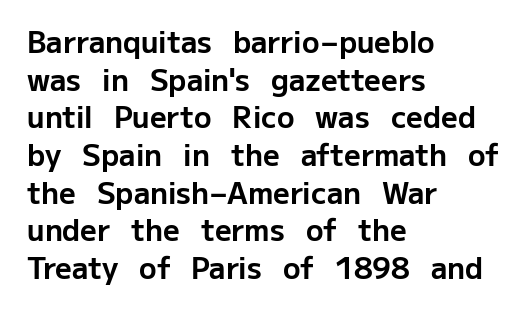
{"serif": "no", "italic": "no", "bold": "yes", "weight": "bold", "width": "normal", "stroke_contrast": "low", "x_height": "medium", "monospaced": "no", "underline": "no", "align": "left", "line_spacing": "normal", "line_spacing_ratio": 1.3, "letter_spacing": "normal", "letter_spacing_em": 0.0, "glyph_px": 29}
